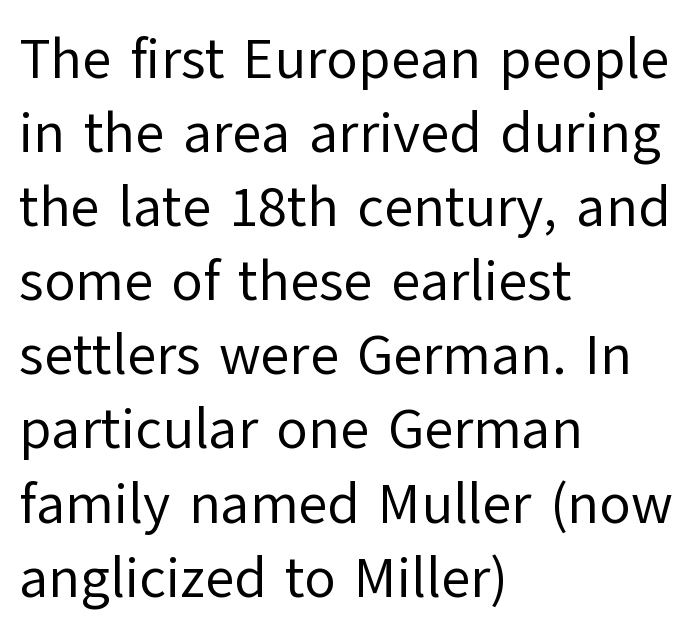
{"serif": "no", "italic": "no", "bold": "no", "weight": "regular", "width": "normal", "stroke_contrast": "low", "x_height": "medium", "monospaced": "no", "underline": "no", "align": "left", "line_spacing": "normal", "line_spacing_ratio": 1.3, "letter_spacing": "normal", "letter_spacing_em": 0.0, "glyph_px": 57}
